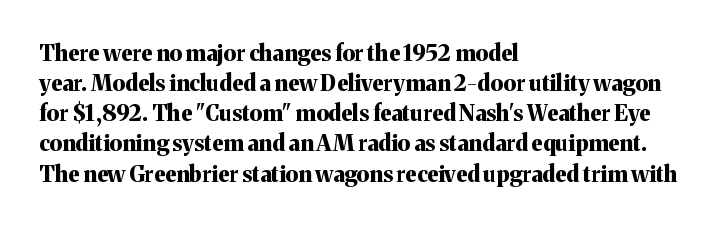
{"italic": "no", "bold": "yes", "underline": "no", "align": "left", "line_spacing": "normal", "line_spacing_ratio": 1.37, "letter_spacing": "normal", "letter_spacing_em": 0.0, "glyph_px": 22}
